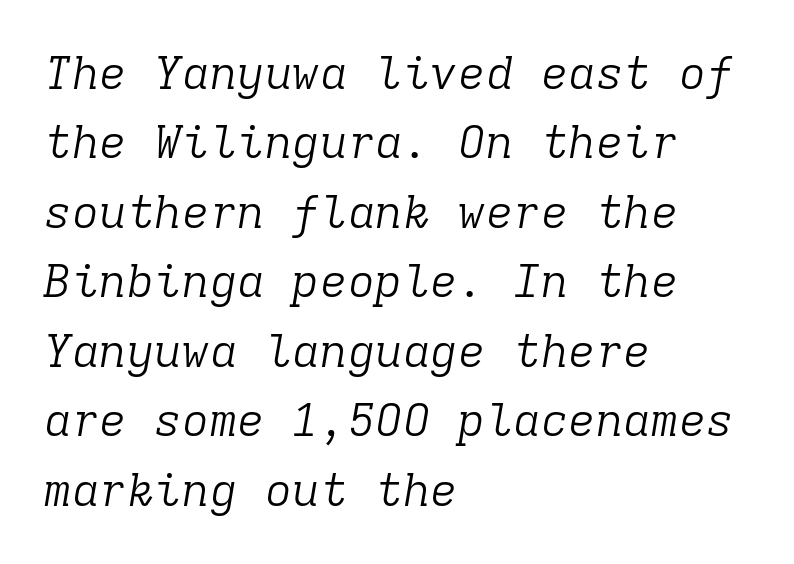
You could call the tracking neutral — neither tight nor loose. The weight tops out at a normal text grade. Normally led — the rows are evenly, conventionally spaced. Honestly, there is no underline to notice here at all. Check where the strokes stop: tiny serifs finish them off.
